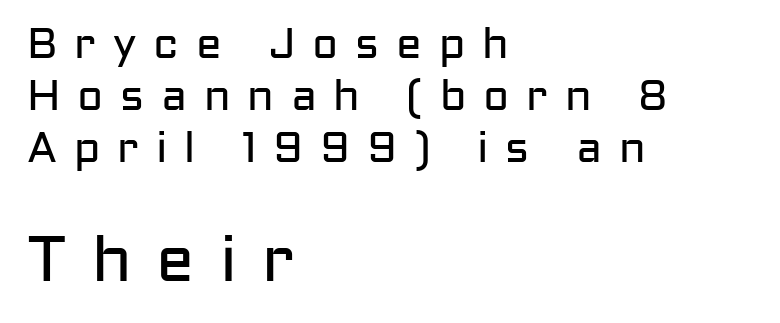
{"serif": "no", "italic": "no", "bold": "no", "weight": "regular", "width": "normal", "stroke_contrast": "low", "x_height": "medium", "monospaced": "no", "underline": "no", "align": "left", "line_spacing_ratio": 1.21, "letter_spacing": "wide", "letter_spacing_em": 0.39, "larger_block": "second", "size_ratio": 1.49, "glyph_px": 64}
